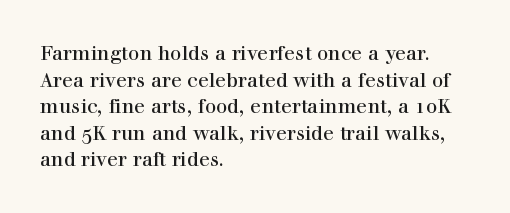
Q: Is the text italic (slanted)? A: No, it is upright.
Q: Is the text underlined? A: No.
Q: How is the paragraph aligned? A: Left-aligned.
Q: Is the spacing between letters normal or unusually wide? A: Normal.
Q: Is the spacing between lines tight, normal or loose? A: Normal.
